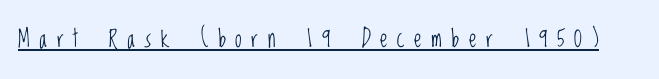
{"italic": "no", "bold": "no", "underline": "yes", "letter_spacing": "wide", "letter_spacing_em": 0.4, "glyph_px": 24}
